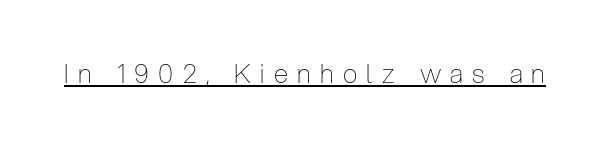
{"italic": "no", "bold": "no", "underline": "yes", "letter_spacing": "wide", "letter_spacing_em": 0.36, "glyph_px": 26}
